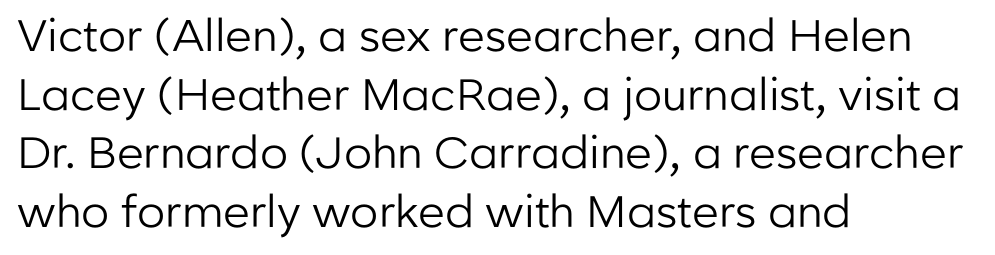
Q: Is the text bold? A: No.
Q: Is the text italic (slanted)? A: No, it is upright.
Q: Is the typeface a serif or a sans-serif typeface? A: Sans-serif.
Q: Is the text underlined? A: No.
Q: How is the paragraph aligned? A: Left-aligned.
Q: Is the spacing between letters normal or unusually wide? A: Normal.
Q: Is the spacing between lines tight, normal or loose? A: Normal.
Q: Width (condensed, normal, or wide)? A: Normal.
Q: Stroke contrast? A: Low.
Q: x-height? A: Medium.
Q: Monospaced? A: No.
